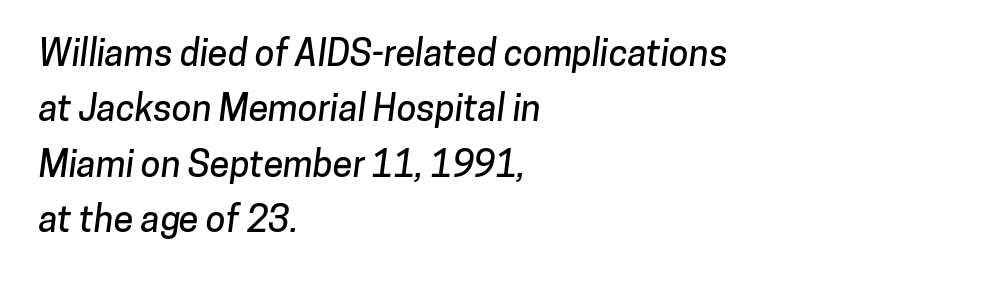
{"serif": "no", "width": "normal", "stroke_contrast": "low", "x_height": "medium", "monospaced": "no", "underline": "no", "align": "left", "line_spacing": "normal", "line_spacing_ratio": 1.54, "letter_spacing": "normal", "letter_spacing_em": 0.0, "glyph_px": 36}
